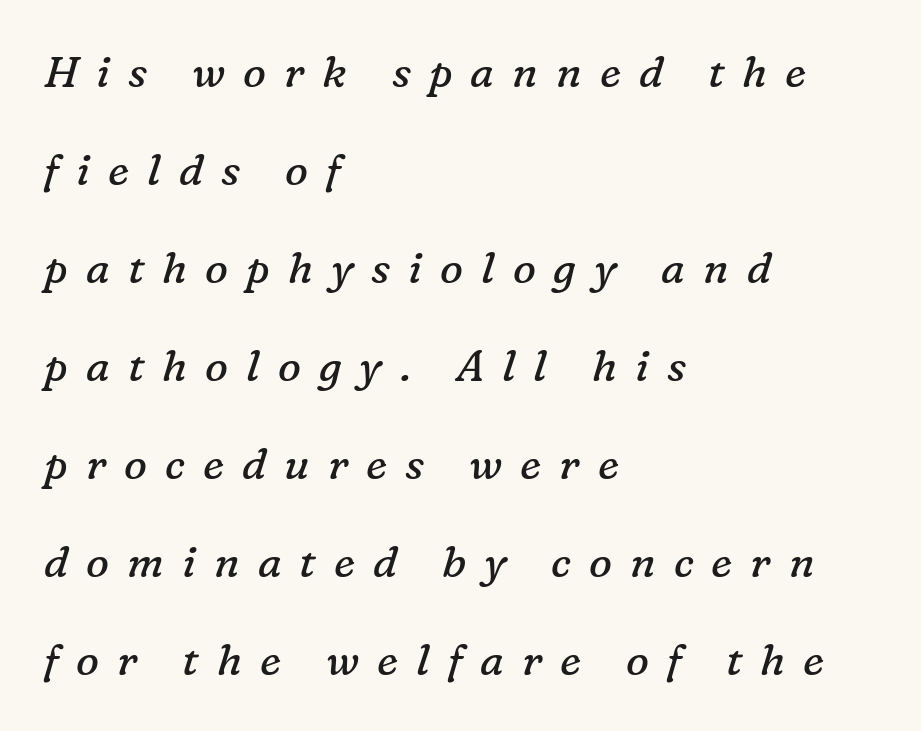
Letters rest on an invisible, unmarked baseline. These lines are composed in type with serifs. These lines are rendered in a variable-pitch font. Caption: multi-line text, flush left, ragged right.
